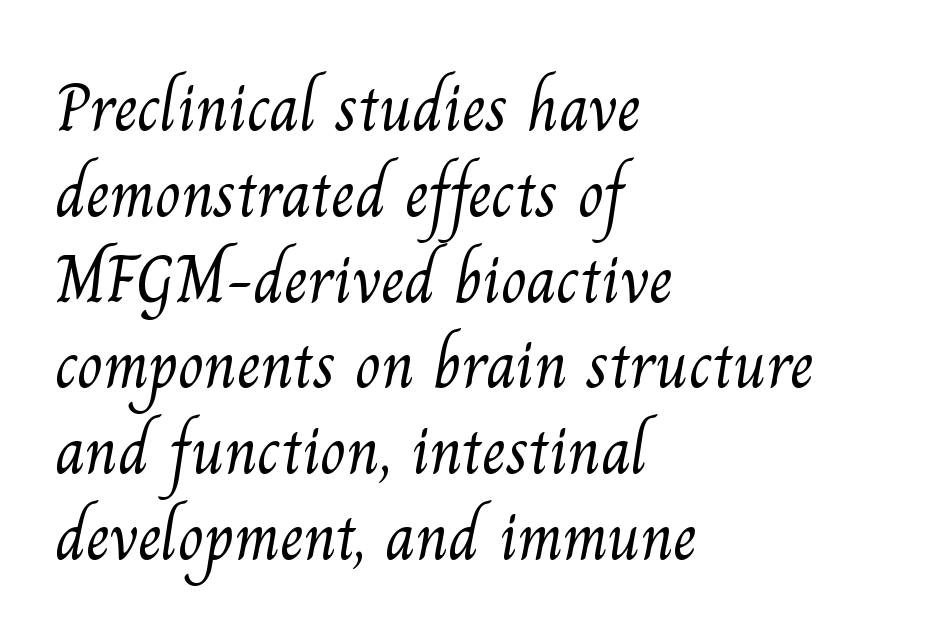
The glyphs in this specimen are seriffed. A clean baseline with only descenders dipping below it. Each word holds together tightly as a unit, with standard inter-letter gaps. Does the copy run flush right? No — it runs flush left. The rendering uses natural spacing where letterforms have individual widths. These lines sit exactly where default settings would place them.
